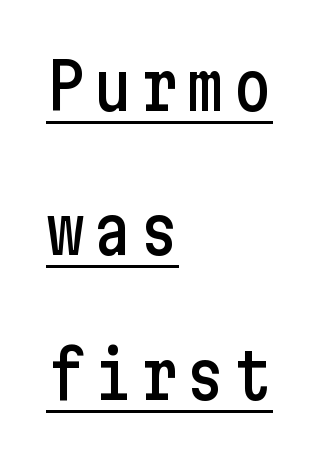
The image shows 65 px condensed sans-serif type, upright; set left-aligned, loose line spacing (2.22x), underlined; low stroke contrast and a medium x-height.
